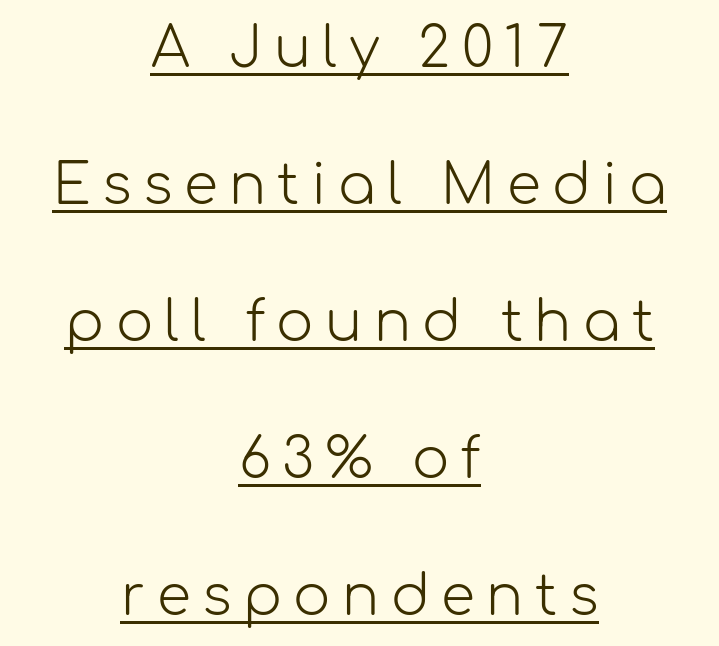
{"serif": "no", "italic": "no", "bold": "no", "weight": "light", "width": "normal", "stroke_contrast": "low", "x_height": "medium", "monospaced": "no", "underline": "yes", "align": "center", "line_spacing": "loose", "line_spacing_ratio": 2.49, "letter_spacing": "wide", "letter_spacing_em": 0.21, "glyph_px": 55}
